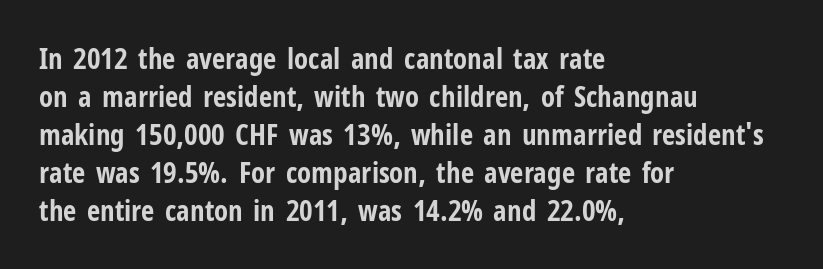
The image shows 29 px bold, condensed sans-serif type, upright; set left-aligned, normal line spacing (1.31x), normal letter spacing, not underlined; low stroke contrast and a medium x-height.
